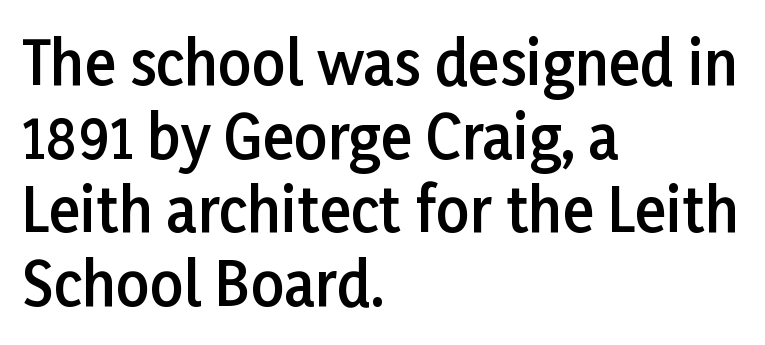
{"serif": "no", "italic": "no", "bold": "semi", "weight": "semibold", "width": "normal", "stroke_contrast": "low", "x_height": "medium", "monospaced": "no", "underline": "no", "align": "left", "line_spacing": "normal", "line_spacing_ratio": 1.25, "letter_spacing": "normal", "letter_spacing_em": 0.0, "glyph_px": 59}
